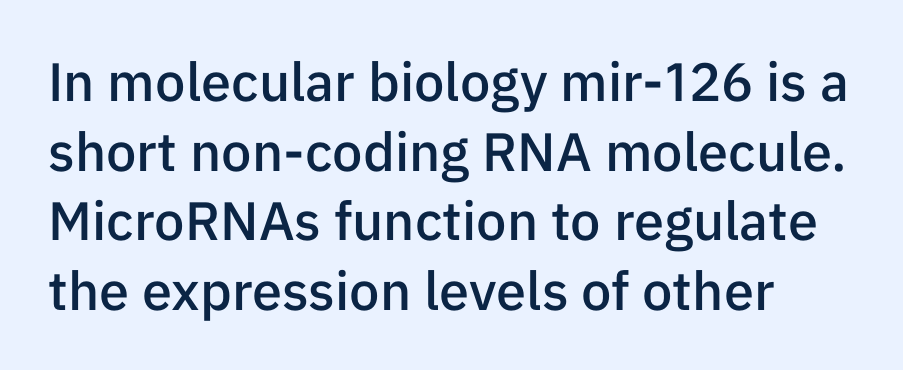
Q: Is the text bold? A: Semi-bold.
Q: Is the text italic (slanted)? A: No, it is upright.
Q: Is the typeface a serif or a sans-serif typeface? A: Sans-serif.
Q: Is the text underlined? A: No.
Q: How is the paragraph aligned? A: Left-aligned.
Q: Is the spacing between letters normal or unusually wide? A: Normal.
Q: Is the spacing between lines tight, normal or loose? A: Normal.
Q: Width (condensed, normal, or wide)? A: Normal.
Q: Stroke contrast? A: Low.
Q: x-height? A: Medium.
Q: Monospaced? A: No.
